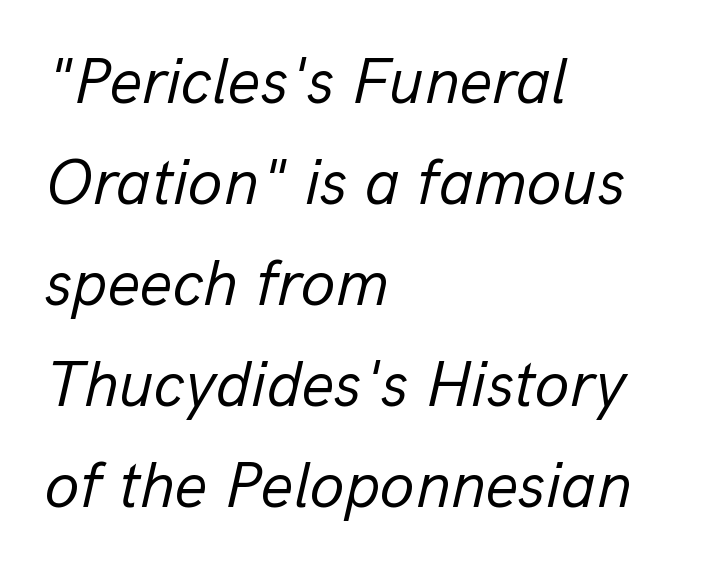
Q: Is the text bold? A: No.
Q: Is the text italic (slanted)? A: Yes, it leans right by about 13 degrees.
Q: Is the text underlined? A: No.
Q: How is the paragraph aligned? A: Left-aligned.
Q: Is the spacing between letters normal or unusually wide? A: Normal.
Q: Is the spacing between lines tight, normal or loose? A: Normal.
Q: Width (condensed, normal, or wide)? A: Normal.
Q: Stroke contrast? A: Low.
Q: x-height? A: Medium.
Q: Monospaced? A: No.
